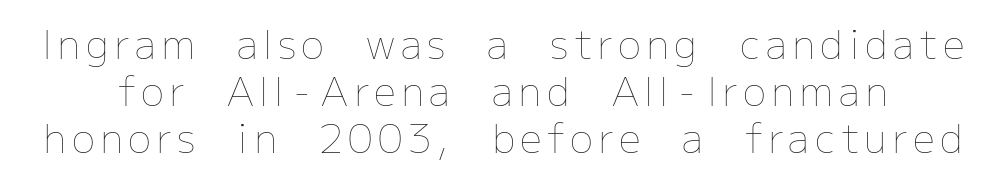
The face used here is proportionally spaced, like ordinary book or web type. When letters stand straight like this, we call the style roman or upright. Glance below the letters and you will spot only blank space. A light-to-regular cut is what we see here.
